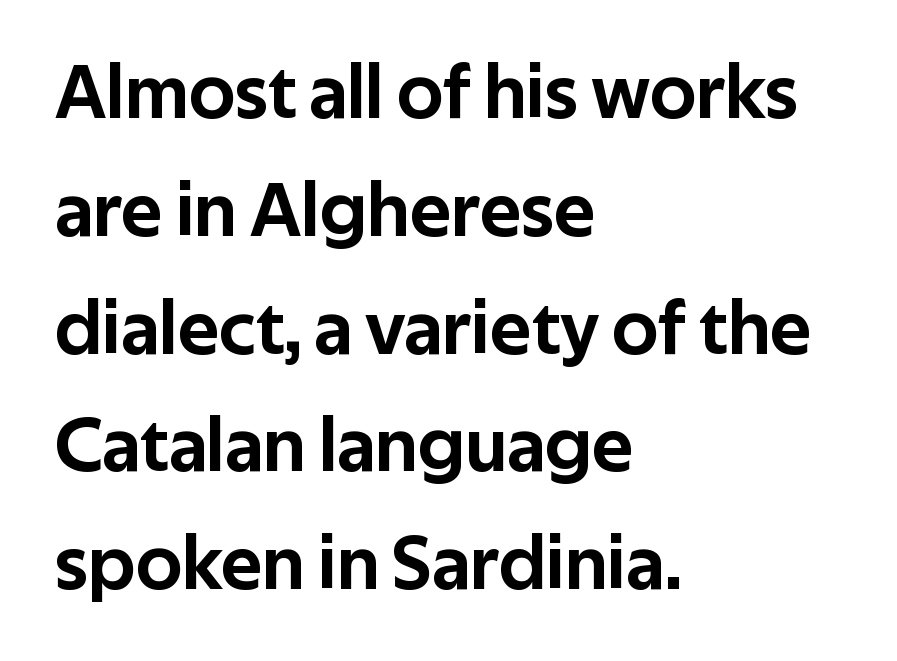
{"serif": "no", "italic": "no", "width": "normal", "stroke_contrast": "low", "x_height": "medium", "monospaced": "no", "underline": "no", "align": "left", "line_spacing": "normal", "line_spacing_ratio": 1.51, "letter_spacing": "normal", "letter_spacing_em": 0.0, "glyph_px": 78}
